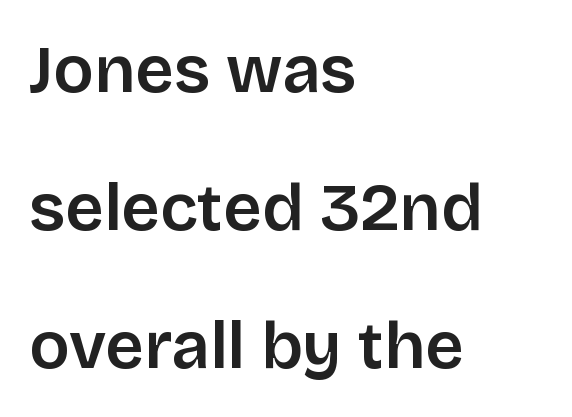
The image shows 67 px sans-serif type, upright; set left-aligned, loose line spacing (2.06x), normal letter spacing, not underlined; low stroke contrast and a large x-height.
